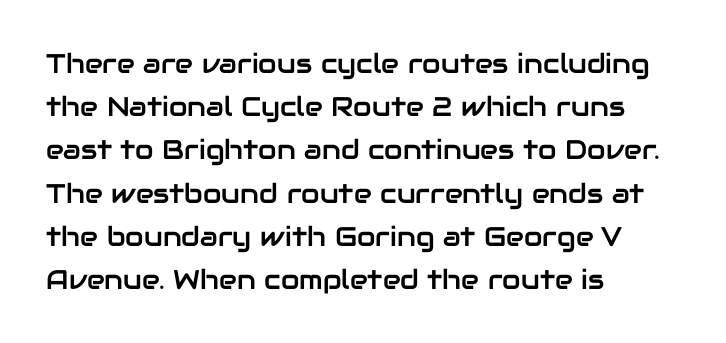
{"italic": "no", "underline": "no", "align": "left", "line_spacing": "normal", "line_spacing_ratio": 1.6, "letter_spacing": "normal", "letter_spacing_em": 0.0, "glyph_px": 27}
